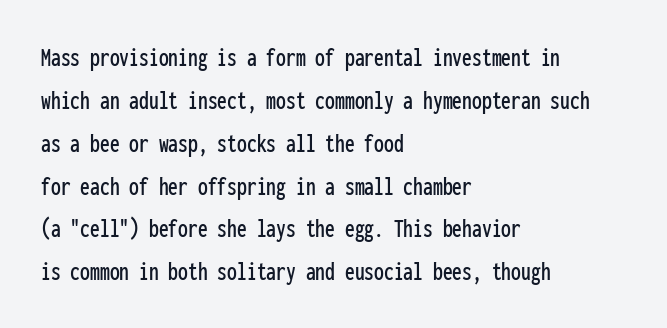
{"serif": "no", "italic": "no", "width": "condensed", "stroke_contrast": "low", "x_height": "medium", "monospaced": "yes", "underline": "no", "align": "left", "line_spacing": "normal", "line_spacing_ratio": 1.53, "letter_spacing": "normal", "letter_spacing_em": 0.0, "glyph_px": 28}
